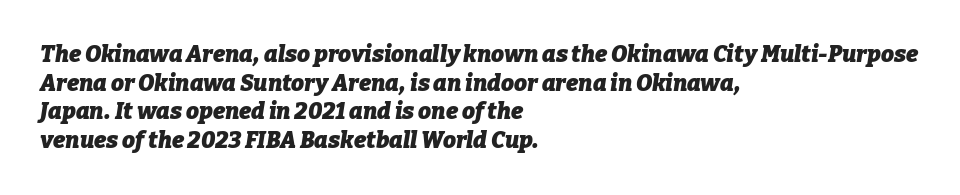
Q: Is the text bold? A: Yes.
Q: Is the text italic (slanted)? A: Yes, it leans right by about 9 degrees.
Q: Is the text underlined? A: No.
Q: How is the paragraph aligned? A: Left-aligned.
Q: Is the spacing between letters normal or unusually wide? A: Normal.
